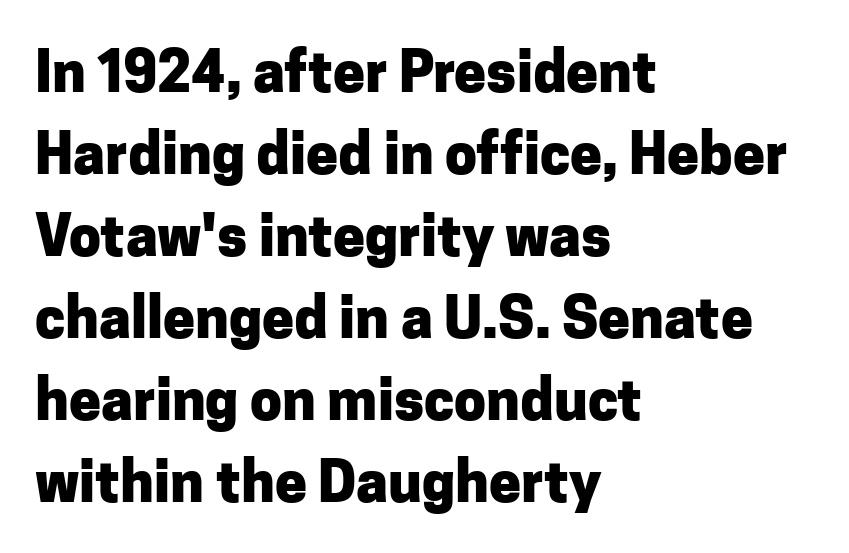
The image shows 57 px heavy sans-serif type, upright; set left-aligned, normal line spacing (1.44x), normal letter spacing, not underlined; low stroke contrast and a medium x-height.
